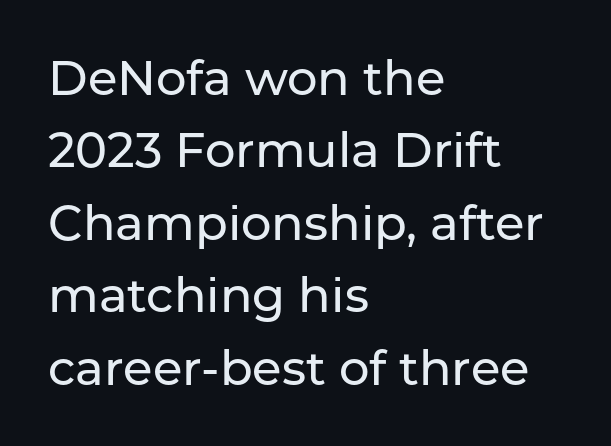
The image shows 48 px sans-serif type, upright; set left-aligned, normal line spacing (1.51x), normal letter spacing, not underlined; low stroke contrast and a medium x-height.
